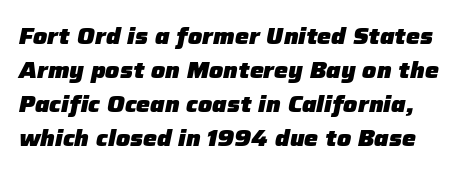
{"italic": "yes", "lean": "right", "slant_degrees": 12, "bold": "yes", "underline": "no", "line_spacing": "normal", "line_spacing_ratio": 1.55, "letter_spacing": "normal", "letter_spacing_em": 0.0, "glyph_px": 22}
